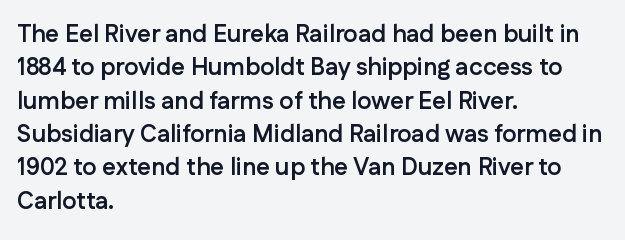
{"italic": "no", "bold": "yes", "underline": "no", "align": "left", "line_spacing": "normal", "line_spacing_ratio": 1.39, "letter_spacing": "normal", "letter_spacing_em": 0.0, "glyph_px": 24}
